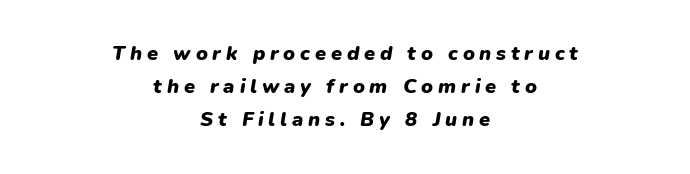
Reading down the block, each line starts at a different indent, mirrored at its end. Line spacing here is normal. The face used here has a pronounced slope to its letters. Display-style spreading of the glyphs; the letterfit is very open.
